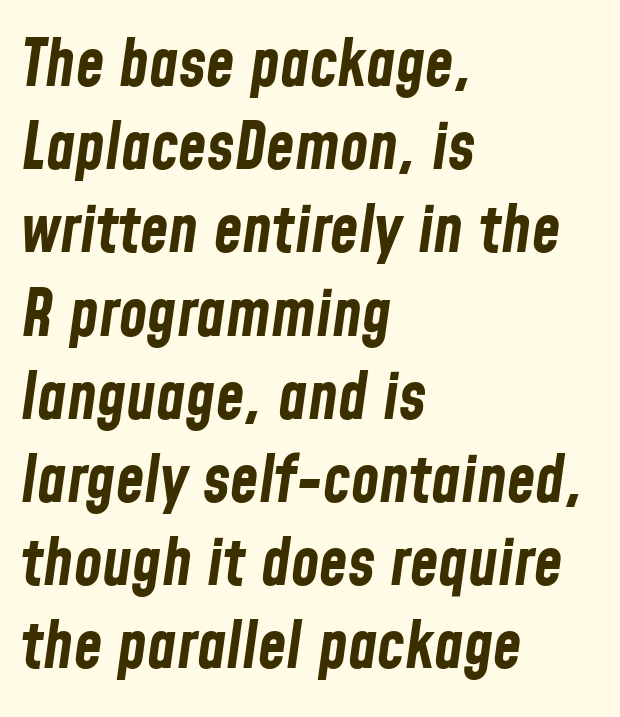
A typesetter would call this leading conventional body-copy spacing. The whole block is typeset with a tilt. Beneath every word, the page is bare. Is the block centered? No — it sits flush against the left margin. What stands out about the letter spacing? Nothing — it is the standard amount. This is heavy type, rendered in bold.
